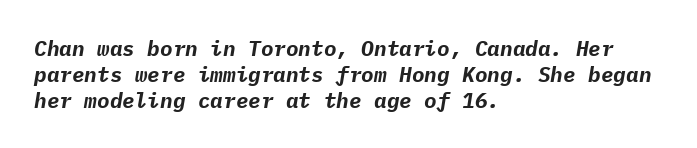
Words appear dense and cohesive because spacing is normal. If you drew a line through each stem, it would be angled. The strokes are fattened all the way to bold. Descender tails drop into unmarked territory.
